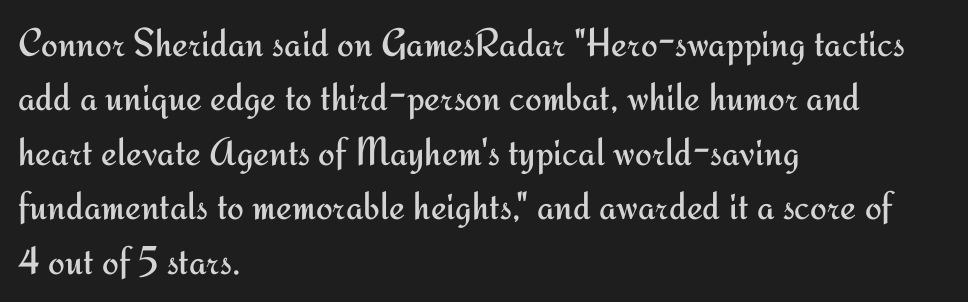
{"serif": "no", "italic": "no", "bold": "no", "weight": "regular", "width": "normal", "stroke_contrast": "medium", "x_height": "small", "monospaced": "no", "underline": "no", "align": "left", "line_spacing": "normal", "line_spacing_ratio": 1.36, "letter_spacing": "normal", "letter_spacing_em": 0.0, "glyph_px": 40}
